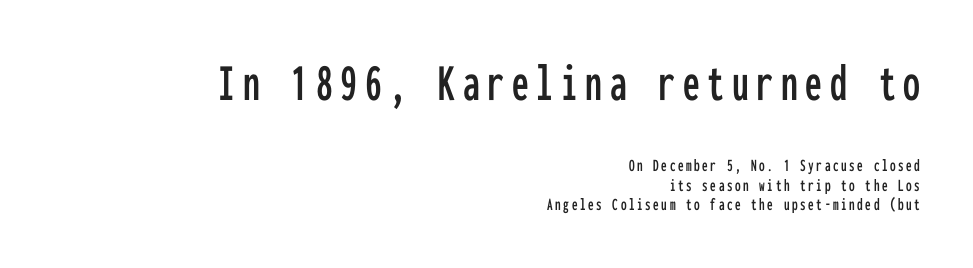
The image shows 54 px condensed sans-serif type, upright, monospaced; set right-aligned, tight line spacing (1.09x), not underlined; the first (top) block is 3.0x larger; low stroke contrast and a medium x-height.
